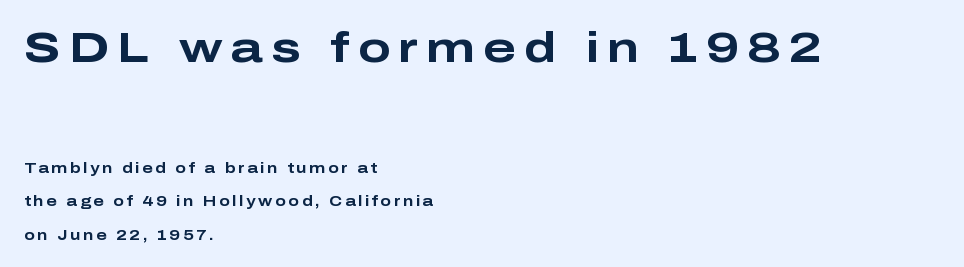
The image shows 43 px bold, wide sans-serif type, upright; set left-aligned, loose line spacing (2.37x), not underlined; the first (top) block is 3.07x larger; low stroke contrast and a medium x-height.
